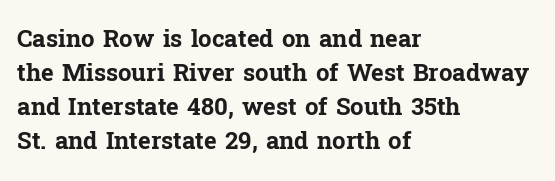
The image shows 24 px bold type, upright; set left-aligned, normal line spacing (1.41x), normal letter spacing, not underlined.
